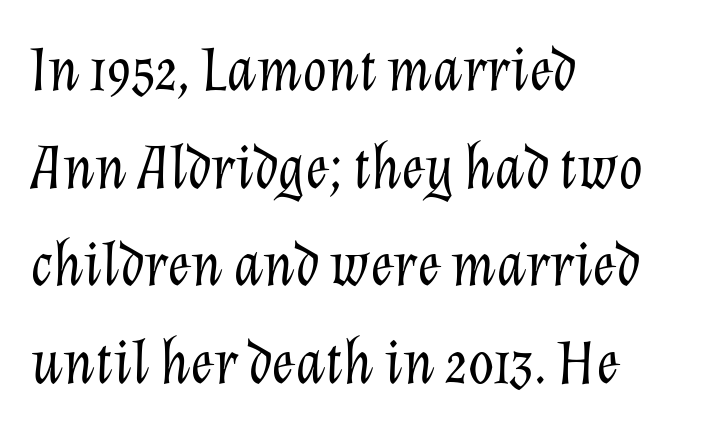
Heaviness? Minimal to ordinary, like unemphasized prose. A typesetter would call this proportional, since set widths differ per character. How would I describe the line gaps? Plain and ordinary. In terms of letterspacing, this is plain default setting.
